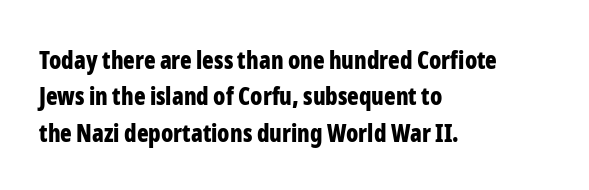
The designer left line spacing at the default. The horizontal fit of the characters is conventional and even. The specimen reads as upright at a glance. The passage shown is not underscored anywhere. The letters are bold, with thick, heavy strokes.
